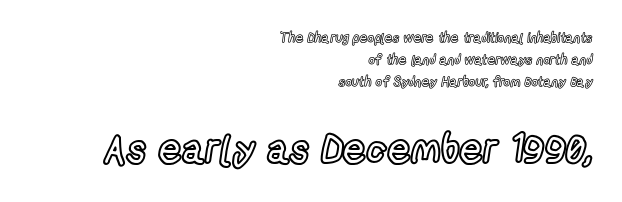
A student would call this right alignment; a typographer would say flush right, rag left. Does the bottom block carry the larger type? Yes, it does. The line texture is even and compact thanks to regular tracking. Check under the words: just untouched page.
